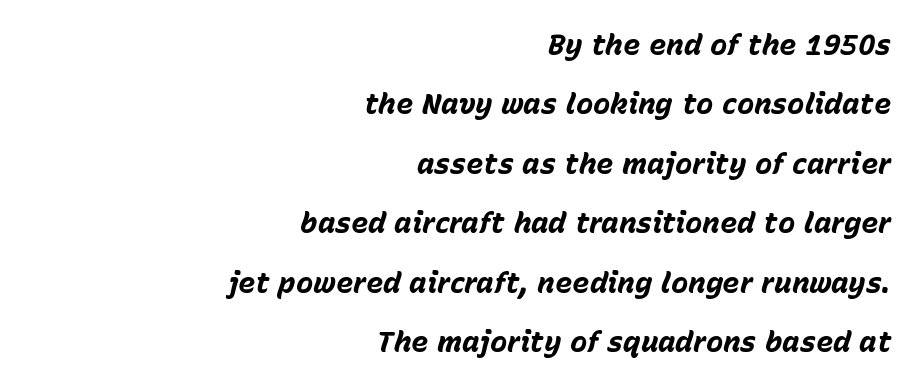
Standard letterfit; no display-style spreading of the glyphs. Teacher's note: observe the even right margin — that is flush-right alignment. Successive baselines arrive slowly, with a big drop between each. Each glyph is drawn with heavy, bold strokes. Italic: yes, the glyphs are oblique. Here the designer chose a conventional face with non-uniform glyph widths.
